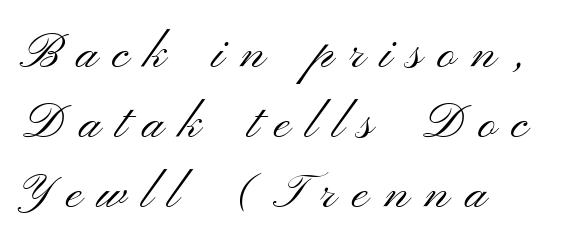
Q: Is the text bold? A: No.
Q: Is the text italic (slanted)? A: Yes.
Q: Is the typeface a serif or a sans-serif typeface? A: Sans-serif.
Q: Is the text underlined? A: No.
Q: How is the paragraph aligned? A: Left-aligned.
Q: Is the spacing between letters normal or unusually wide? A: Unusually wide.
Q: Is the spacing between lines tight, normal or loose? A: Normal.
Q: Width (condensed, normal, or wide)? A: Wide.
Q: Stroke contrast? A: Medium.
Q: x-height? A: Small.
Q: Monospaced? A: No.
